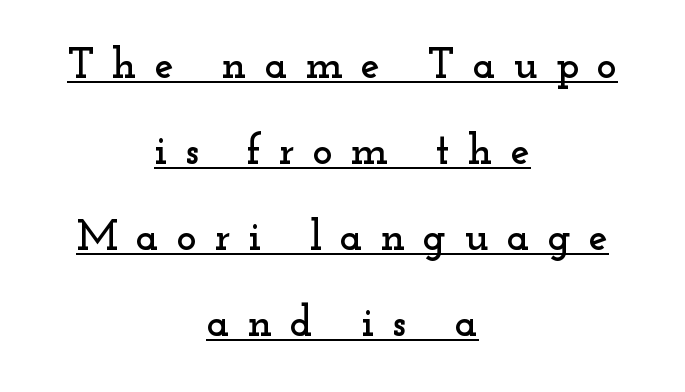
The image shows 43 px wide serif type, upright; set centered, loose line spacing (2.0x), unusually wide letter spacing (+0.41 em), underlined; low stroke contrast and a small x-height.
